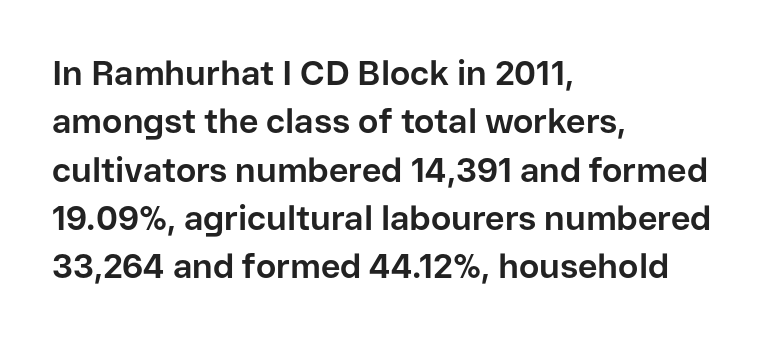
The image shows 34 px bold sans-serif type, upright; set left-aligned, normal line spacing (1.42x), normal letter spacing, not underlined; low stroke contrast and a medium x-height.
